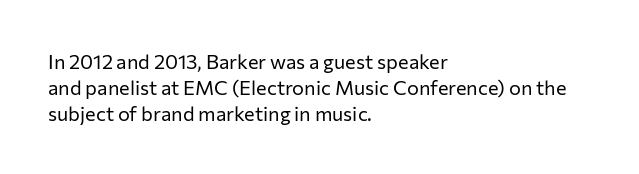
Interline gaps are of average width in this sample. Style check: upright. Tracking here is standard; glyphs follow each other at the usual distance. Stroke mass is kept to a normal reading level or below. Beneath every word, the page is bare. Leftover space on each line is placed entirely after the last word.
